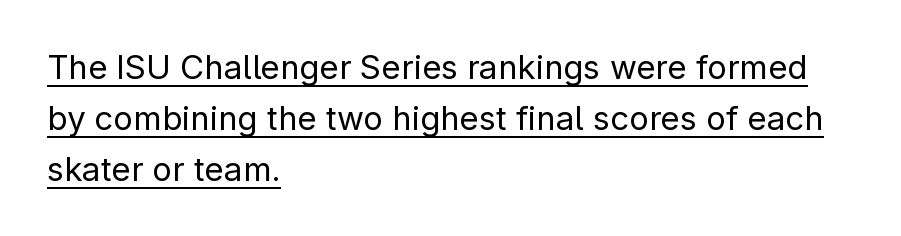
Q: Is the text bold? A: No.
Q: Is the text italic (slanted)? A: No, it is upright.
Q: Is the typeface a serif or a sans-serif typeface? A: Sans-serif.
Q: Is the text underlined? A: Yes.
Q: How is the paragraph aligned? A: Left-aligned.
Q: Is the spacing between letters normal or unusually wide? A: Normal.
Q: Is the spacing between lines tight, normal or loose? A: Normal.
Q: Width (condensed, normal, or wide)? A: Normal.
Q: Stroke contrast? A: Low.
Q: x-height? A: Medium.
Q: Monospaced? A: No.
